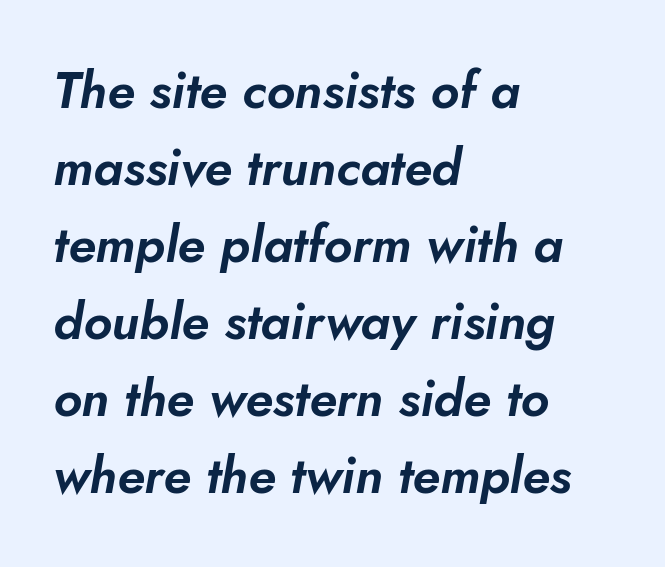
Baseline-to-baseline distance is the conventional proportion of letter height. The specimen omits any rule beneath the text block's lines. Each word holds together tightly as a unit, with standard inter-letter gaps. You can tell it's italic because the verticals aren't actually vertical. If you drew a ruler down the left edge, every line would touch it. Is this a fixed-width face? No — the glyphs have proportional, varying widths.
